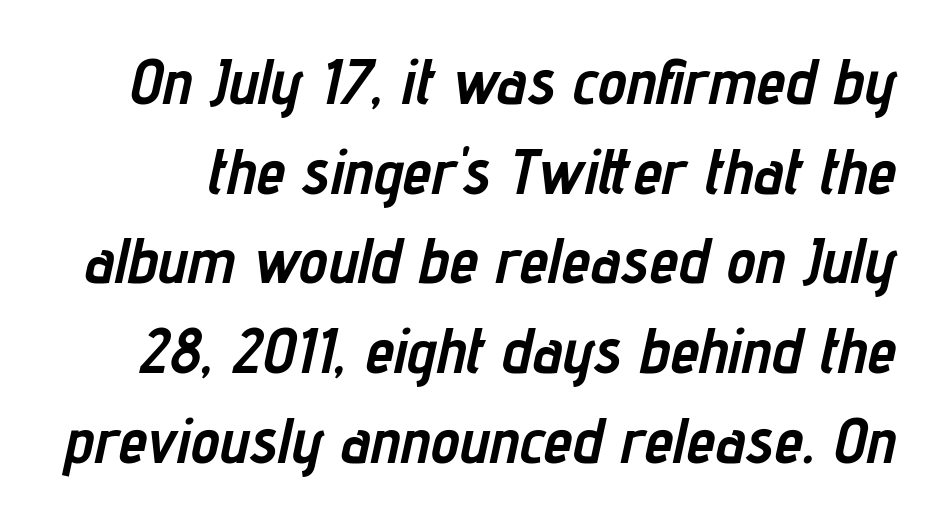
Q: Is the text bold? A: Yes.
Q: Is the text italic (slanted)? A: Yes, it leans right by about 12 degrees.
Q: Is the text underlined? A: No.
Q: Is the spacing between letters normal or unusually wide? A: Normal.
Q: Is the spacing between lines tight, normal or loose? A: Normal.
Q: Width (condensed, normal, or wide)? A: Condensed.
Q: Stroke contrast? A: Low.
Q: x-height? A: Medium.
Q: Monospaced? A: No.
